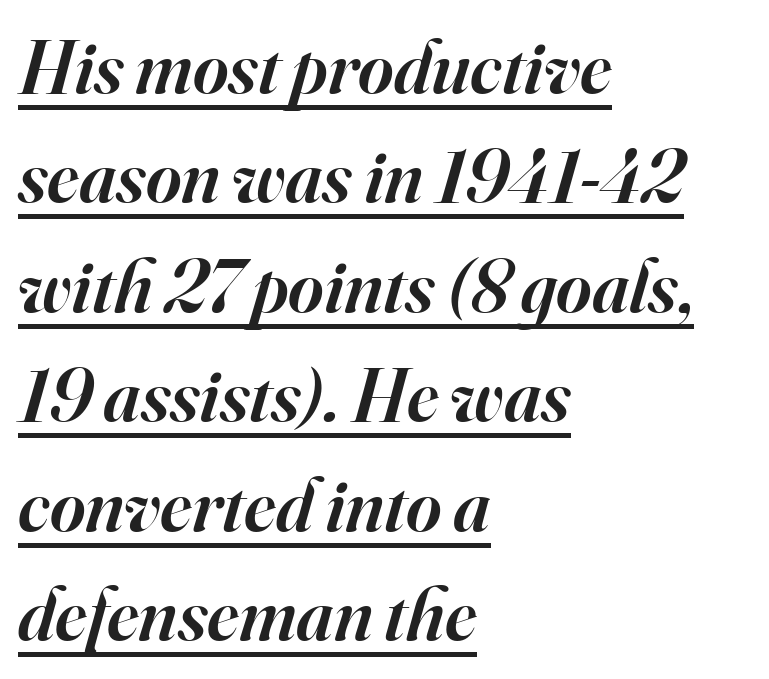
{"serif": "yes", "italic": "yes", "lean": "right", "slant_degrees": 16, "bold": "semi", "weight": "semibold", "width": "normal", "stroke_contrast": "high", "x_height": "small", "monospaced": "no", "underline": "yes", "align": "left", "line_spacing": "normal", "line_spacing_ratio": 1.44, "letter_spacing": "normal", "letter_spacing_em": 0.0, "glyph_px": 76}
